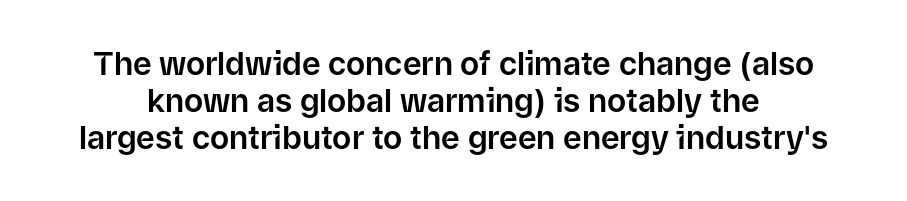
{"serif": "no", "italic": "no", "width": "normal", "stroke_contrast": "low", "x_height": "medium", "monospaced": "no", "underline": "no", "line_spacing": "tight", "line_spacing_ratio": 1.15, "letter_spacing": "normal", "letter_spacing_em": 0.0, "glyph_px": 32}
